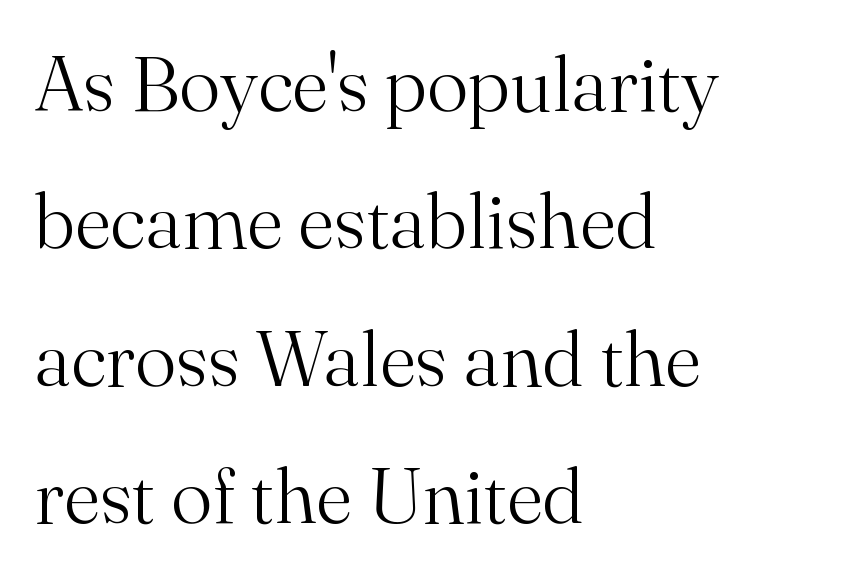
The image shows 78 px light serif type, upright; set left-aligned, line spacing 1.76x, normal letter spacing, not underlined; medium stroke contrast and a small x-height.
